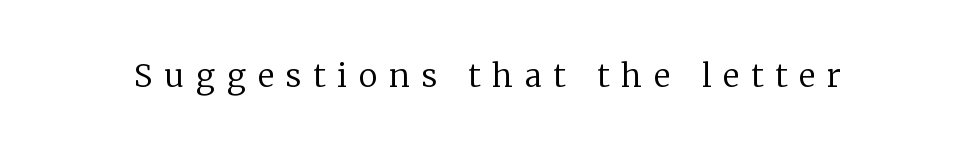
{"serif": "yes", "italic": "no", "bold": "no", "weight": "regular", "width": "normal", "stroke_contrast": "low", "x_height": "medium", "monospaced": "no", "underline": "no", "letter_spacing": "wide", "letter_spacing_em": 0.37, "glyph_px": 32}
